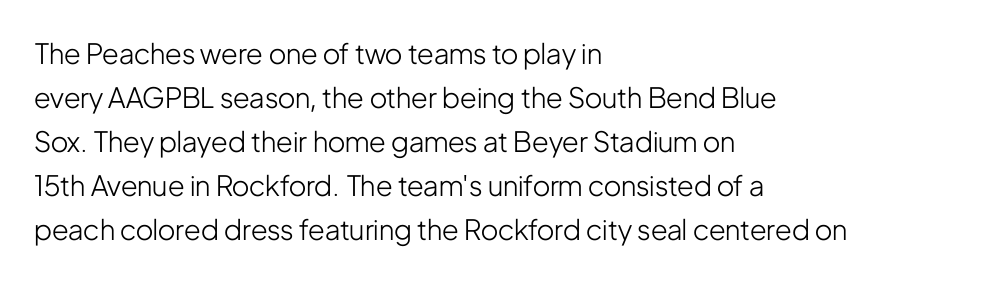
Honestly, the letter spacing is just normal — you wouldn't notice it. The specimen reads as upright at a glance. The leading is moderate, giving the passage an even texture. Varying glyph widths throughout — classic text-font behaviour. One-word summary of the alignment: left.
